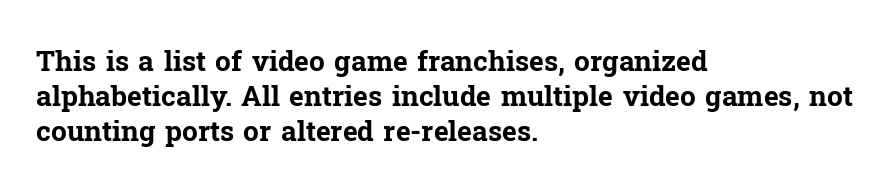
{"serif": "yes", "italic": "no", "bold": "yes", "weight": "bold", "width": "normal", "stroke_contrast": "low", "x_height": "medium", "monospaced": "no", "underline": "no", "align": "left", "line_spacing": "normal", "line_spacing_ratio": 1.25, "letter_spacing": "normal", "letter_spacing_em": 0.0, "glyph_px": 28}
